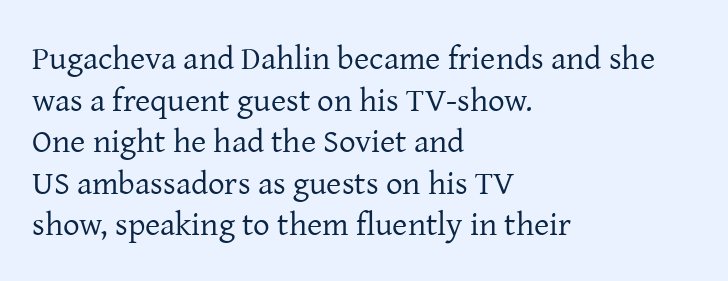
Q: Is the text bold? A: No.
Q: Is the text italic (slanted)? A: No, it is upright.
Q: Is the typeface a serif or a sans-serif typeface? A: Serif.
Q: Is the text underlined? A: No.
Q: How is the paragraph aligned? A: Left-aligned.
Q: Is the spacing between letters normal or unusually wide? A: Normal.
Q: Is the spacing between lines tight, normal or loose? A: Normal.
Q: Width (condensed, normal, or wide)? A: Normal.
Q: Stroke contrast? A: Low.
Q: x-height? A: Medium.
Q: Monospaced? A: No.
